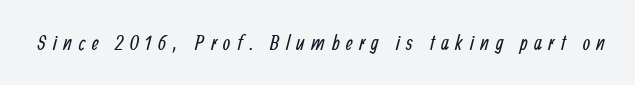
Display-style spreading of the glyphs; the letterfit is very open. This reads as an unemphasized weight, regular at the heaviest. The foot of each line stays bare and open.
